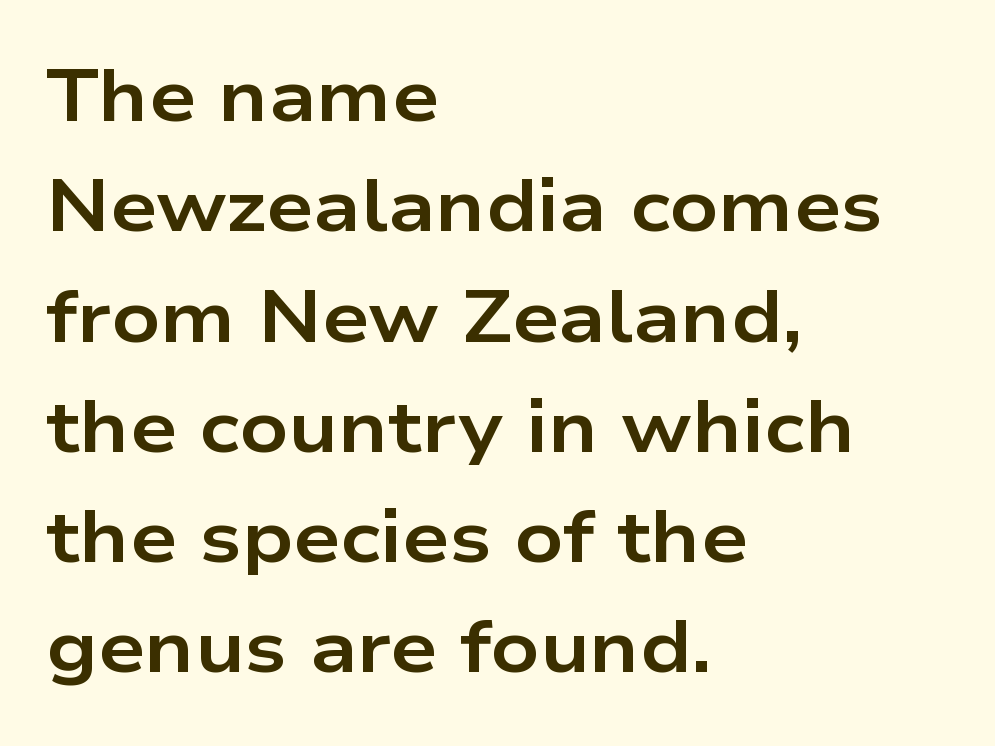
The image shows 74 px bold, wide sans-serif type, upright; set left-aligned, normal line spacing (1.49x), normal letter spacing, not underlined; low stroke contrast and a medium x-height.
